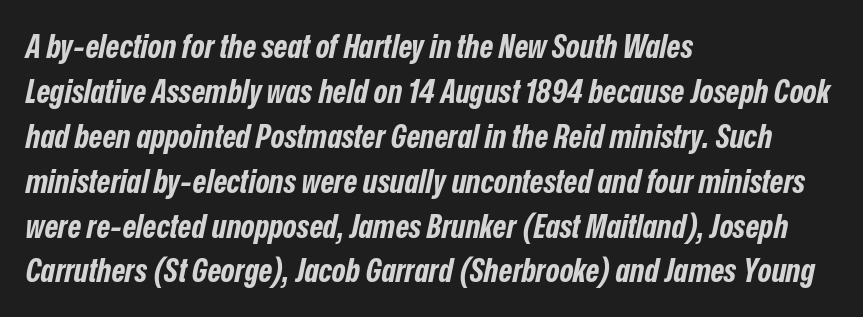
Q: Is the text bold? A: Yes.
Q: Is the text italic (slanted)? A: Yes, it leans right by about 12 degrees.
Q: Is the text underlined? A: No.
Q: How is the paragraph aligned? A: Left-aligned.
Q: Is the spacing between letters normal or unusually wide? A: Normal.
Q: Is the spacing between lines tight, normal or loose? A: Normal.
Q: Width (condensed, normal, or wide)? A: Condensed.
Q: Stroke contrast? A: Low.
Q: x-height? A: Medium.
Q: Monospaced? A: No.
